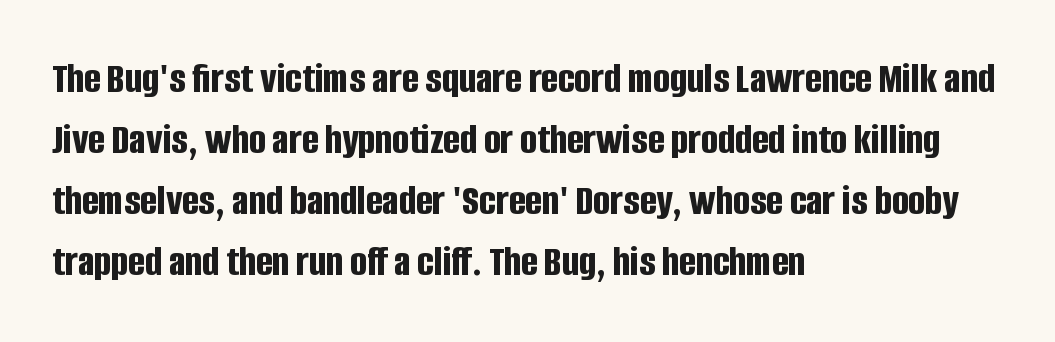
Standard letterfit; no display-style spreading of the glyphs. A typesetter would mark this as roman, not italic. As a designer I'd log this as weight 700, bold. This block has exactly the height ordinary leading produces.
